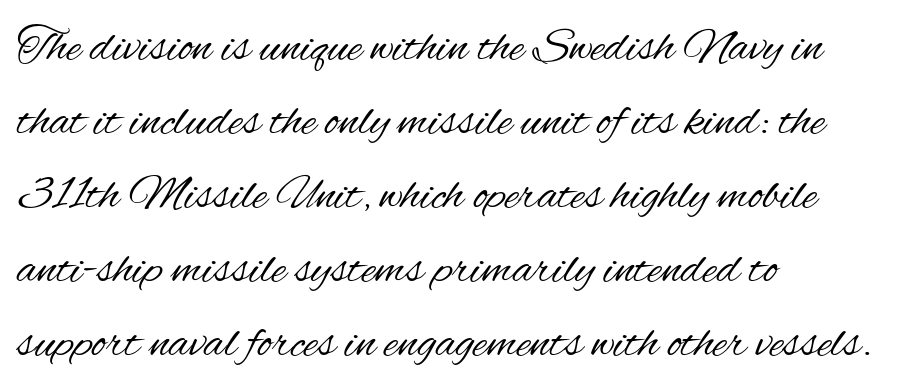
{"serif": "no", "bold": "no", "weight": "regular", "width": "condensed", "stroke_contrast": "medium", "x_height": "small", "monospaced": "no", "underline": "no", "align": "left", "line_spacing": "normal", "line_spacing_ratio": 1.51, "letter_spacing": "normal", "letter_spacing_em": 0.0, "glyph_px": 49}
